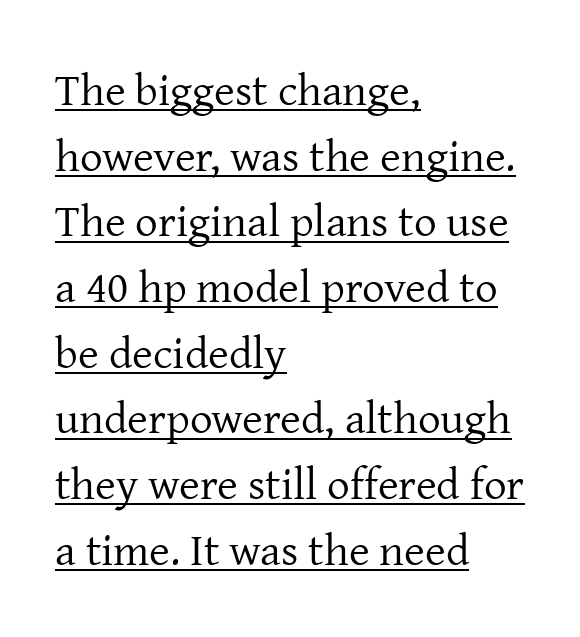
{"serif": "yes", "italic": "no", "bold": "no", "weight": "regular", "width": "normal", "stroke_contrast": "low", "x_height": "medium", "monospaced": "no", "underline": "yes", "align": "left", "line_spacing": "normal", "line_spacing_ratio": 1.46, "letter_spacing": "normal", "letter_spacing_em": 0.0, "glyph_px": 45}
